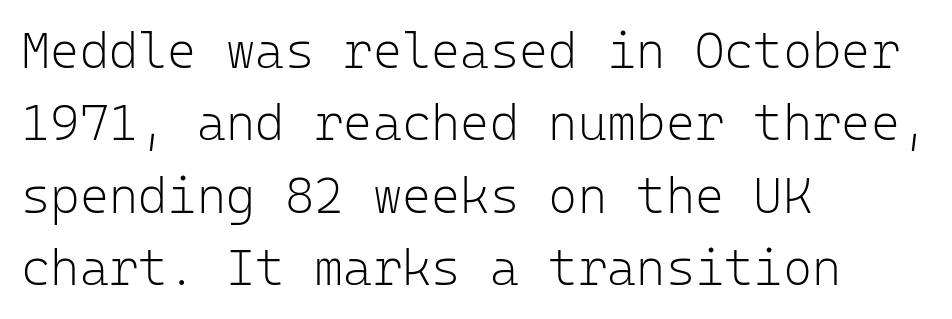
Q: Is the text bold? A: No.
Q: Is the text italic (slanted)? A: No, it is upright.
Q: Is the typeface a serif or a sans-serif typeface? A: Sans-serif.
Q: Is the text underlined? A: No.
Q: How is the paragraph aligned? A: Left-aligned.
Q: Is the spacing between letters normal or unusually wide? A: Normal.
Q: Is the spacing between lines tight, normal or loose? A: Normal.
Q: Width (condensed, normal, or wide)? A: Normal.
Q: Stroke contrast? A: Low.
Q: x-height? A: Medium.
Q: Monospaced? A: Yes.
